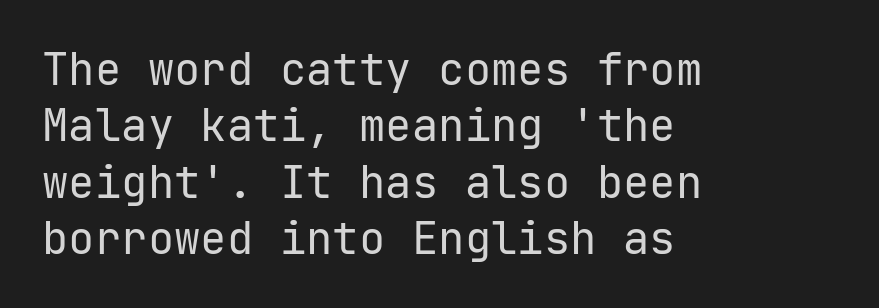
Normally led — the rows are evenly, conventionally spaced. The face used here is rendered with its standard letterfit. Think standard paragraph weight, or any step lighter than that. The ragged edge is on the right, which tells us the setting is flush left. Underlining? Definitely not there. Posture: vertical.
